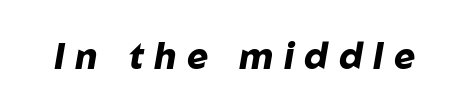
Style check: oblique. The face used here has the dense, thick strokes of a bold. The passage shown has open, widely tracked lettering throughout. Check under the words: just untouched page. Character widths vary here, with narrow letters taking less room than wide ones.
